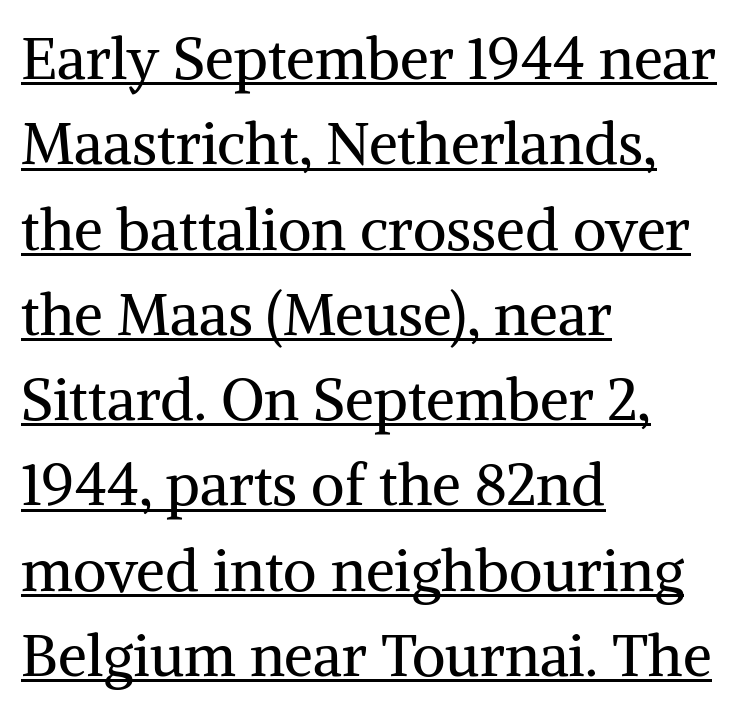
The image shows 58 px regular-weight serif type, upright; set left-aligned, normal line spacing (1.47x), normal letter spacing, underlined; medium stroke contrast and a medium x-height.
